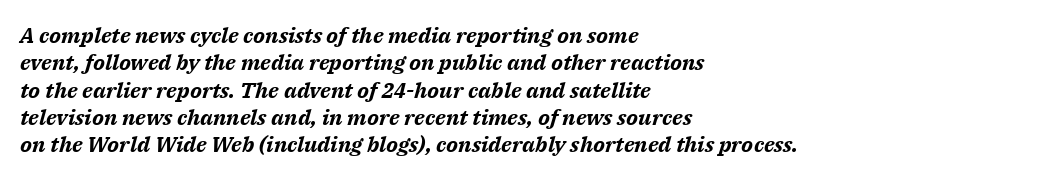
{"italic": "yes", "lean": "right", "slant_degrees": 14, "bold": "yes", "underline": "no", "align": "left", "line_spacing_ratio": 1.24, "letter_spacing": "normal", "letter_spacing_em": 0.0, "glyph_px": 22}
